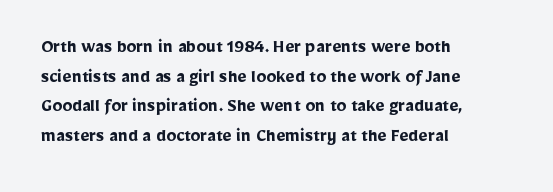
Q: Is the text bold? A: Yes.
Q: Is the text italic (slanted)? A: No, it is upright.
Q: Is the text underlined? A: No.
Q: How is the paragraph aligned? A: Left-aligned.
Q: Is the spacing between letters normal or unusually wide? A: Normal.
Q: Is the spacing between lines tight, normal or loose? A: Normal.
